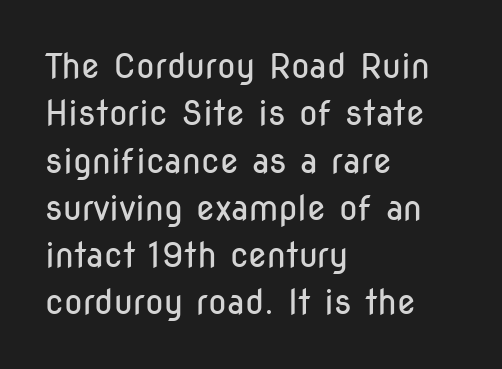
Spacing verdict: proportional, widths tailored to each character. Nobody touched the tracking dial on this one. Anything drawn beneath the words? Only blank space. The characters display no serif detailing; their extremities are plain.
